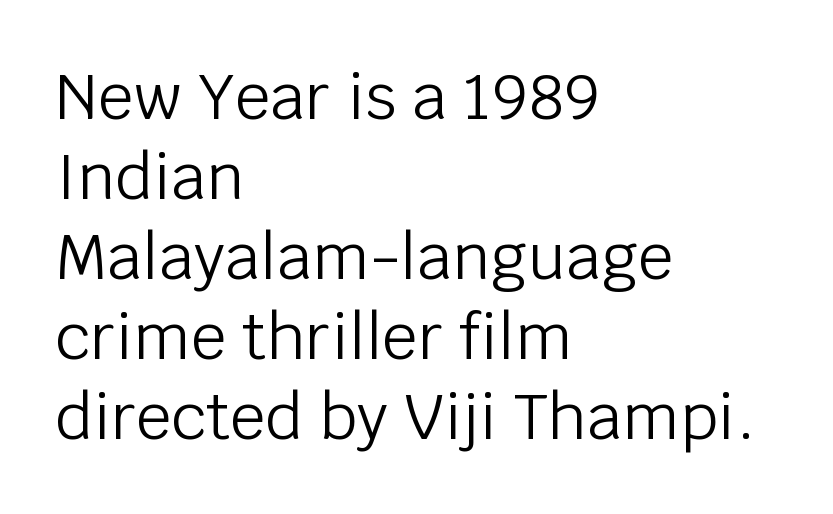
Q: Is the text bold? A: No.
Q: Is the text italic (slanted)? A: No, it is upright.
Q: Is the typeface a serif or a sans-serif typeface? A: Sans-serif.
Q: Is the text underlined? A: No.
Q: How is the paragraph aligned? A: Left-aligned.
Q: Is the spacing between letters normal or unusually wide? A: Normal.
Q: Is the spacing between lines tight, normal or loose? A: Normal.
Q: Width (condensed, normal, or wide)? A: Normal.
Q: Stroke contrast? A: Low.
Q: x-height? A: Large.
Q: Monospaced? A: No.
